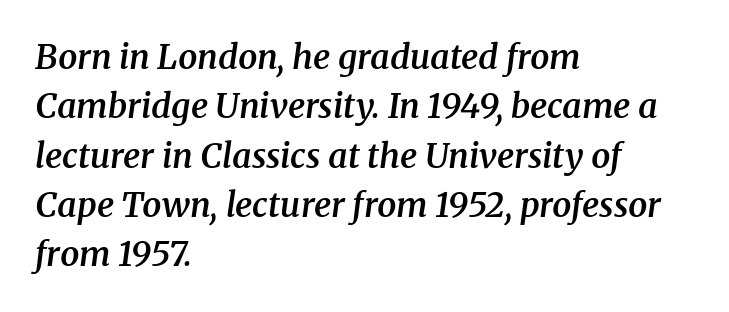
{"serif": "yes", "italic": "yes", "lean": "right", "slant_degrees": 8, "bold": "semi", "weight": "semibold", "width": "normal", "stroke_contrast": "medium", "x_height": "medium", "monospaced": "no", "underline": "no", "align": "left", "line_spacing": "normal", "line_spacing_ratio": 1.45, "letter_spacing": "normal", "letter_spacing_em": 0.0, "glyph_px": 34}
